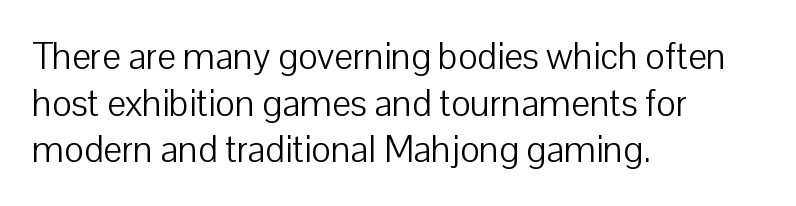
The image shows 37 px light sans-serif type, upright; set left-aligned, normal line spacing (1.26x), normal letter spacing, not underlined; low stroke contrast and a medium x-height.
